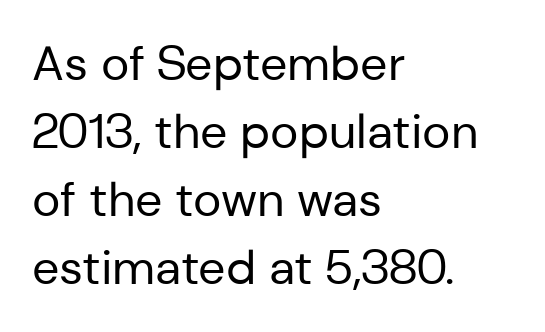
Q: Is the text bold? A: No.
Q: Is the text italic (slanted)? A: No, it is upright.
Q: Is the typeface a serif or a sans-serif typeface? A: Sans-serif.
Q: Is the text underlined? A: No.
Q: How is the paragraph aligned? A: Left-aligned.
Q: Is the spacing between letters normal or unusually wide? A: Normal.
Q: Is the spacing between lines tight, normal or loose? A: Normal.
Q: Width (condensed, normal, or wide)? A: Normal.
Q: Stroke contrast? A: Low.
Q: x-height? A: Medium.
Q: Monospaced? A: No.
